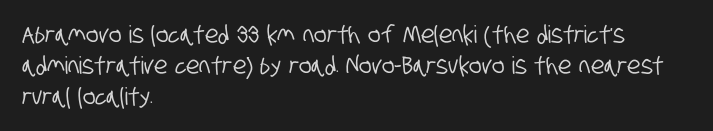
Each row of text sits above clean, open space. Caption: multi-line text, flush left, ragged right. Short note: letters normally spaced. Regarding leading, the lines here are spaced in the standard way.
